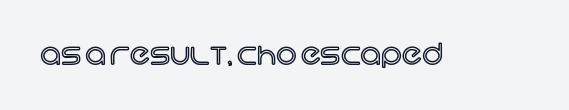
The passage shown is not underscored anywhere. The horizontal fit of the characters is conventional and even. The lettering holds an erect, upright posture throughout. Each letter keeps its own natural width here, so spacing adapts to shape.
